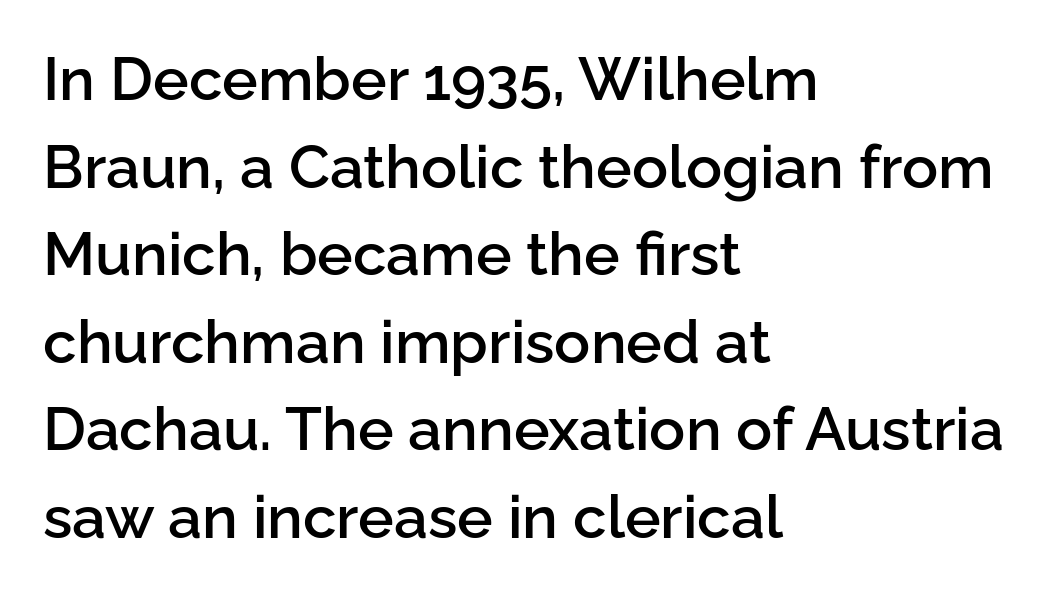
{"serif": "no", "italic": "no", "bold": "semi", "weight": "semibold", "width": "normal", "stroke_contrast": "low", "x_height": "medium", "monospaced": "no", "underline": "no", "align": "left", "line_spacing": "normal", "line_spacing_ratio": 1.46, "letter_spacing": "normal", "letter_spacing_em": 0.0, "glyph_px": 60}
